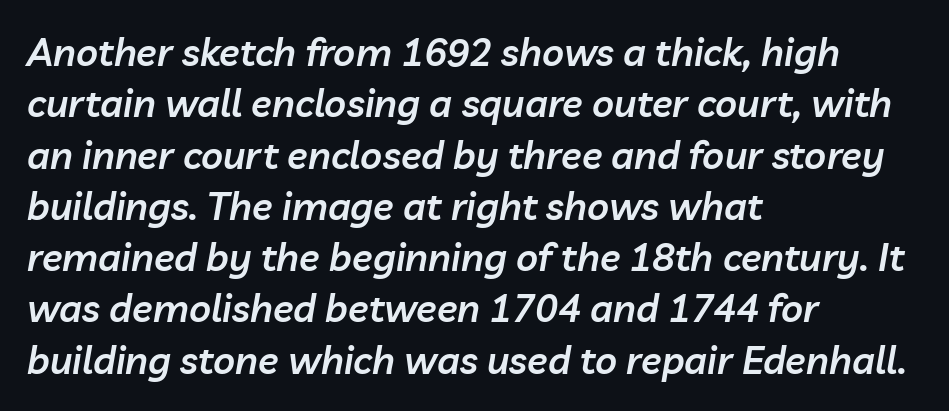
{"italic": "yes", "lean": "right", "slant_degrees": 10, "bold": "semi", "weight": "semibold", "width": "normal", "stroke_contrast": "low", "x_height": "medium", "monospaced": "no", "underline": "no", "align": "left", "line_spacing": "normal", "line_spacing_ratio": 1.35, "letter_spacing": "normal", "letter_spacing_em": 0.0, "glyph_px": 38}
